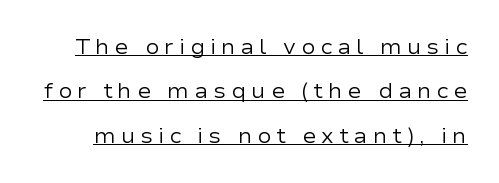
A continuous stroke trails under the words, as in a hyperlink. In terms of letterspacing, this is a distinctly airy, spread setting. Upright lettering throughout. Rows of type keep a wide berth in the vertical direction.
